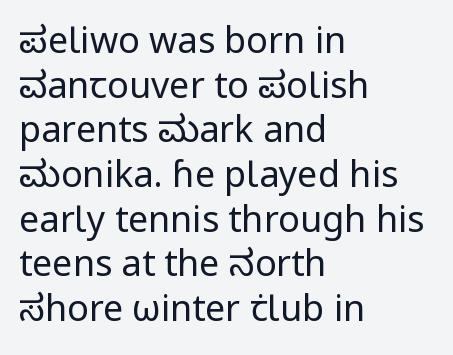
{"serif": "no", "italic": "no", "bold": "no", "weight": "regular", "width": "normal", "stroke_contrast": "low", "x_height": "medium", "monospaced": "no", "underline": "no", "align": "left", "line_spacing_ratio": 1.24, "letter_spacing": "normal", "letter_spacing_em": 0.0, "glyph_px": 36}
